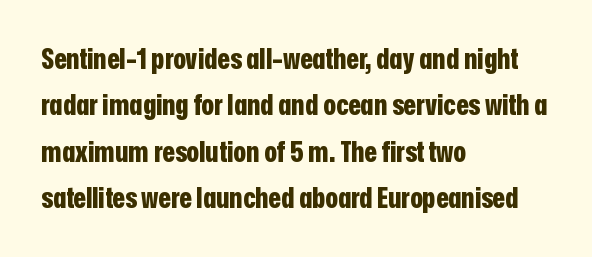
The image shows 29 px bold, condensed sans-serif type, upright; set left-aligned, normal line spacing (1.6x), normal letter spacing, not underlined; low stroke contrast and a medium x-height.
